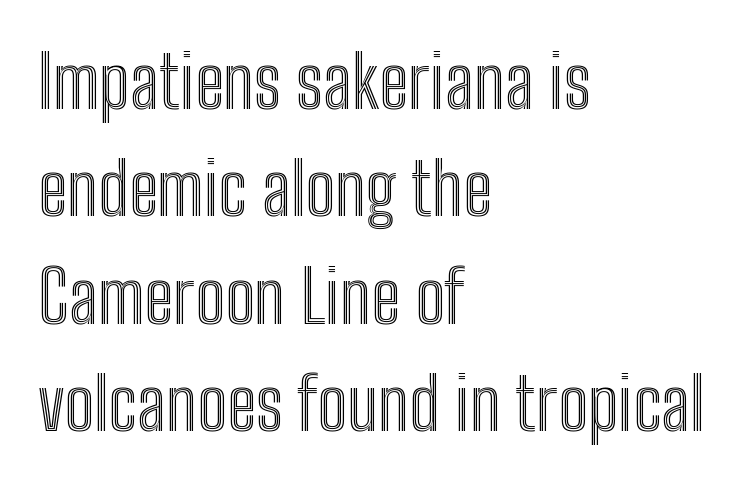
{"italic": "no", "width": "condensed", "x_height": "medium", "monospaced": "no", "underline": "no", "align": "left", "line_spacing": "normal", "line_spacing_ratio": 1.49, "letter_spacing": "normal", "letter_spacing_em": 0.0, "glyph_px": 72}
